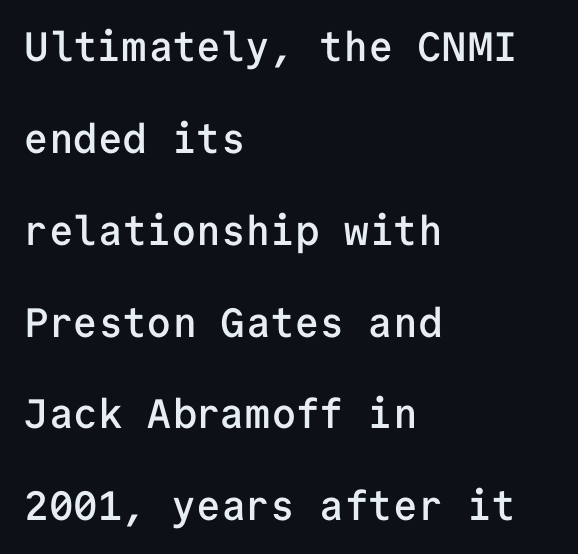
The image shows 41 px semibold sans-serif type, upright, monospaced; set left-aligned, loose line spacing (2.24x), normal letter spacing, not underlined; low stroke contrast and a medium x-height.
